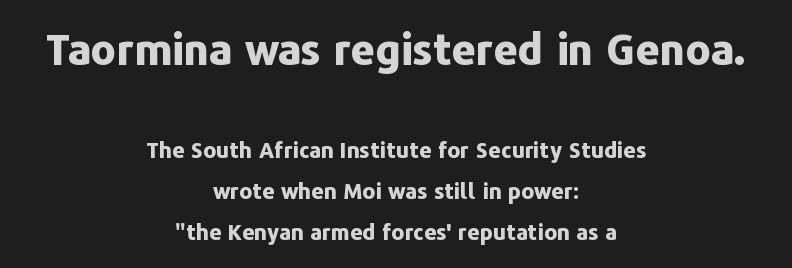
{"serif": "no", "italic": "no", "bold": "yes", "weight": "bold", "width": "normal", "stroke_contrast": "low", "x_height": "medium", "monospaced": "no", "underline": "no", "align": "center", "line_spacing_ratio": 1.86, "letter_spacing": "normal", "letter_spacing_em": 0.0, "larger_block": "first", "size_ratio": 1.95, "glyph_px": 43}
